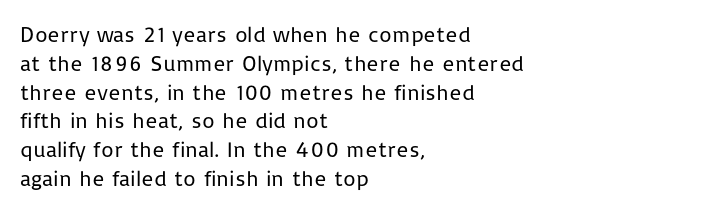
{"italic": "no", "bold": "no", "underline": "no", "align": "left", "line_spacing": "normal", "line_spacing_ratio": 1.31, "letter_spacing": "normal", "letter_spacing_em": 0.0, "glyph_px": 22}
